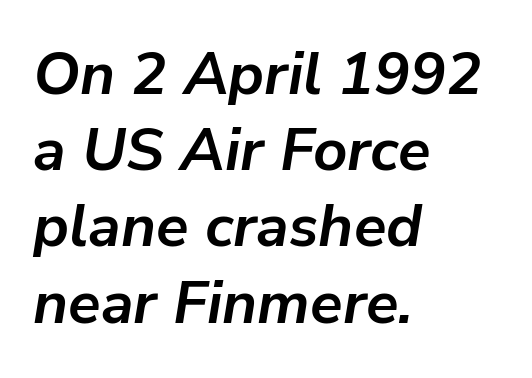
{"italic": "yes", "lean": "right", "slant_degrees": 9, "bold": "yes", "weight": "semibold", "width": "normal", "stroke_contrast": "low", "x_height": "medium", "monospaced": "no", "underline": "no", "align": "left", "line_spacing": "normal", "line_spacing_ratio": 1.27, "letter_spacing": "normal", "letter_spacing_em": 0.0, "glyph_px": 60}
